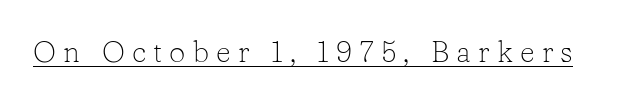
{"serif": "yes", "italic": "no", "bold": "no", "weight": "light", "width": "normal", "stroke_contrast": "low", "x_height": "medium", "monospaced": "no", "underline": "yes", "letter_spacing": "wide", "letter_spacing_em": 0.25, "glyph_px": 29}
